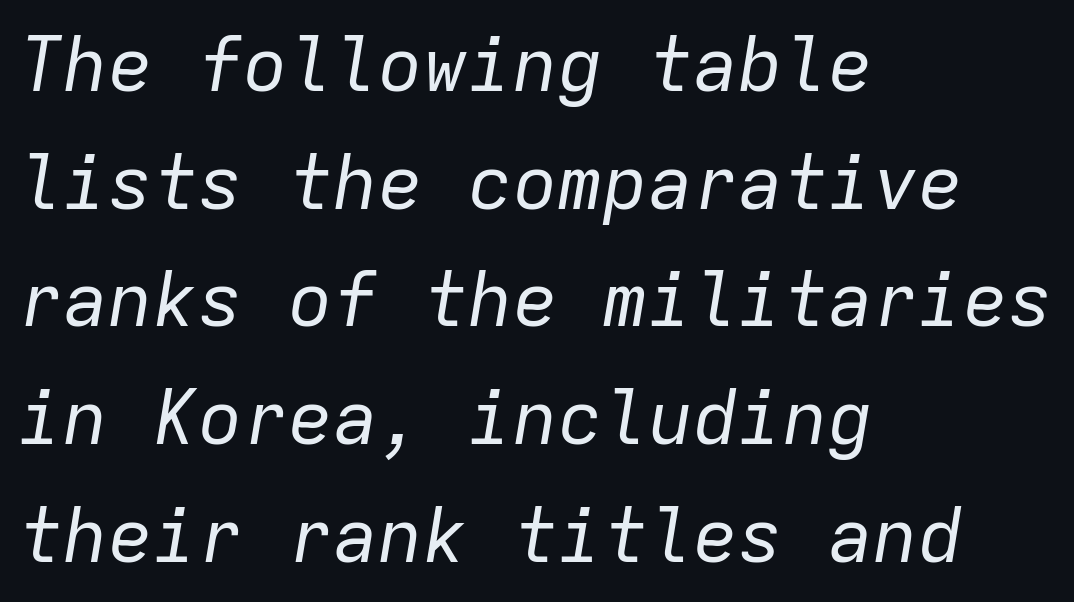
Q: Is the text bold? A: No.
Q: Is the text italic (slanted)? A: Yes, it leans right by about 9 degrees.
Q: Is the text underlined? A: No.
Q: How is the paragraph aligned? A: Left-aligned.
Q: Is the spacing between letters normal or unusually wide? A: Normal.
Q: Is the spacing between lines tight, normal or loose? A: Normal.
Q: Width (condensed, normal, or wide)? A: Normal.
Q: Stroke contrast? A: Low.
Q: x-height? A: Medium.
Q: Monospaced? A: Yes.
